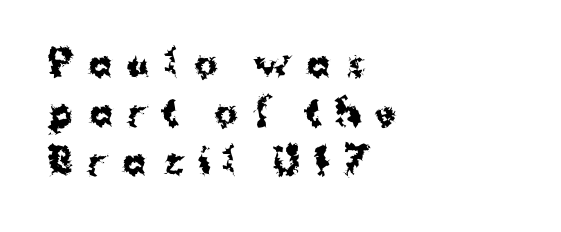
{"serif": "no", "italic": "no", "bold": "yes", "weight": "bold", "width": "normal", "stroke_contrast": "medium", "x_height": "medium", "monospaced": "no", "underline": "no", "align": "left", "line_spacing": "normal", "line_spacing_ratio": 1.4, "letter_spacing": "wide", "letter_spacing_em": 0.42, "glyph_px": 35}
